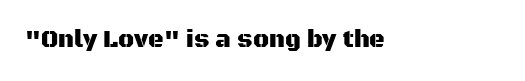
Observe the ordinary spacing: letters are neighbours, not strangers. Underline: absent. Rendered with straight, roman letterforms.
